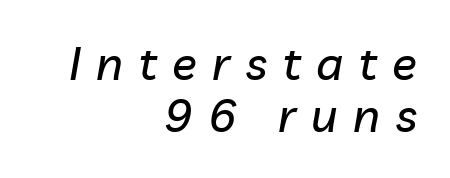
Q: Is the text italic (slanted)? A: Yes, it leans right by about 10 degrees.
Q: Is the text underlined? A: No.
Q: How is the paragraph aligned? A: Right-aligned.
Q: Is the spacing between letters normal or unusually wide? A: Unusually wide.
Q: Is the spacing between lines tight, normal or loose? A: Tight.
Q: Width (condensed, normal, or wide)? A: Normal.
Q: Stroke contrast? A: Low.
Q: x-height? A: Medium.
Q: Monospaced? A: No.
